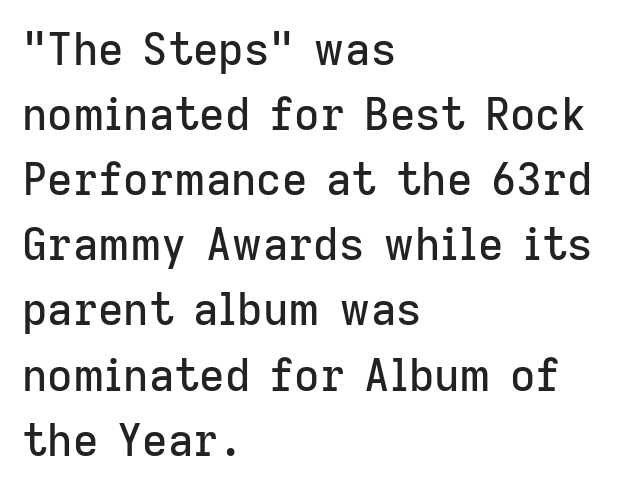
Check where the strokes stop: nothing finishes them off — pure sans. Is there much room between lines? A standard amount, neither cramped nor airy. Rendered with straight, roman letterforms. Leftover space on each line is placed entirely after the last word. The glyphs are unaccompanied by any horizontal stroke below them. These lines keep a tight, regular rhythm from letter to letter.
